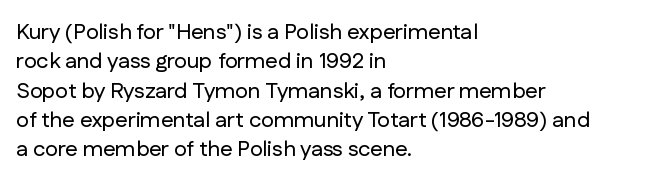
The image shows 22 px text type, upright; set left-aligned, normal line spacing (1.33x), normal letter spacing, not underlined.
